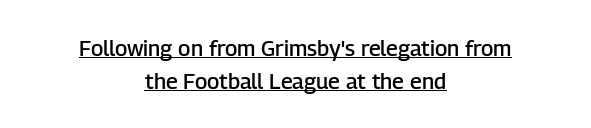
The image shows 22 px text type, upright; set centered, normal line spacing (1.49x), normal letter spacing, underlined.
